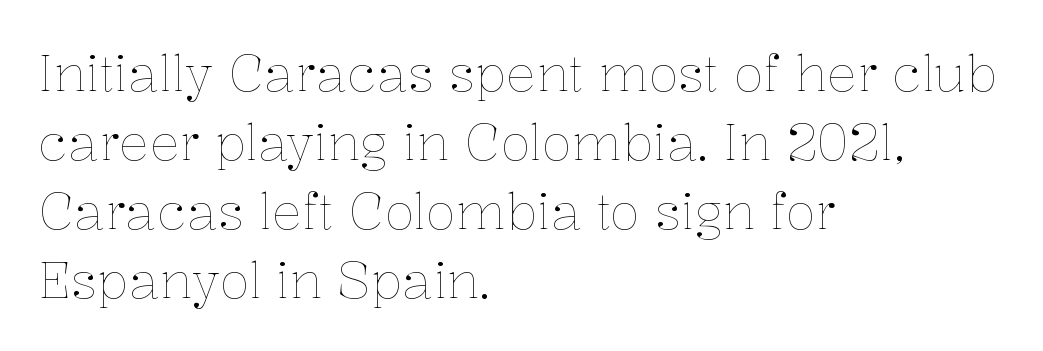
Q: Is the text bold? A: No.
Q: Is the text italic (slanted)? A: No, it is upright.
Q: Is the text underlined? A: No.
Q: How is the paragraph aligned? A: Left-aligned.
Q: Is the spacing between letters normal or unusually wide? A: Normal.
Q: Is the spacing between lines tight, normal or loose? A: Normal.
Q: Width (condensed, normal, or wide)? A: Normal.
Q: Stroke contrast? A: Low.
Q: x-height? A: Medium.
Q: Monospaced? A: No.
